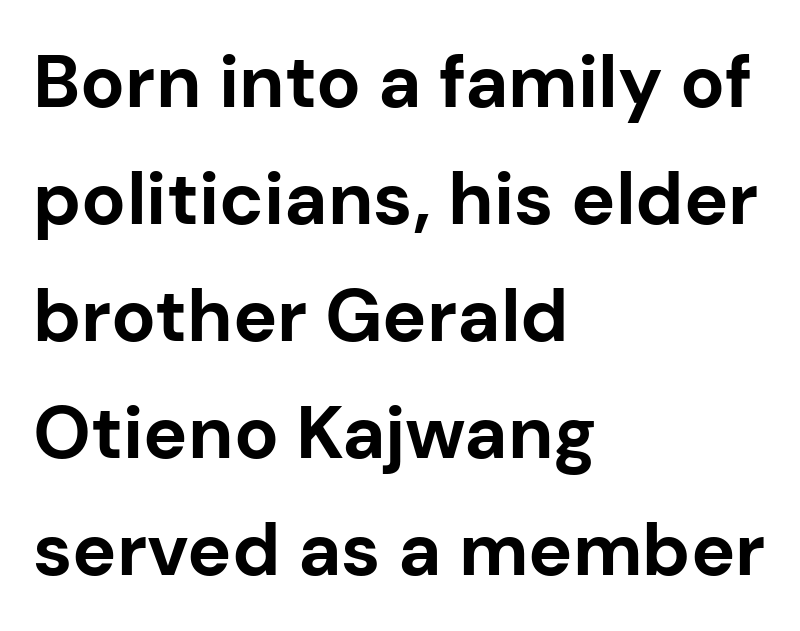
The image shows 74 px bold sans-serif type, upright; set left-aligned, normal line spacing (1.58x), normal letter spacing, not underlined; low stroke contrast and a medium x-height.
